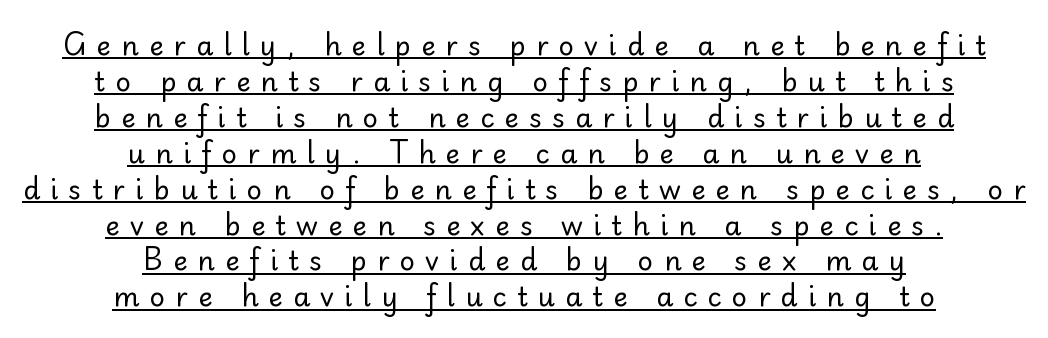
The image shows 27 px text type, upright; set centered, normal line spacing (1.33x), unusually wide letter spacing (+0.38 em), underlined.
